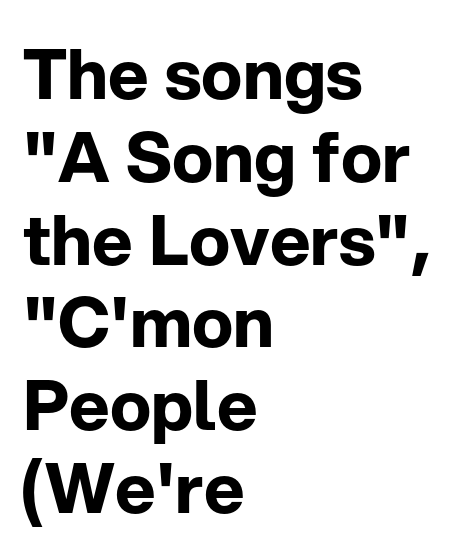
The image shows 69 px bold sans-serif type, upright; set left-aligned, line spacing 1.2x, normal letter spacing, not underlined; low stroke contrast and a medium x-height.
